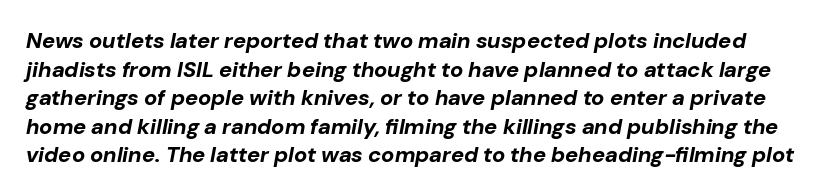
{"italic": "yes", "lean": "right", "slant_degrees": 10, "bold": "yes", "underline": "no", "line_spacing": "normal", "line_spacing_ratio": 1.3, "letter_spacing": "normal", "letter_spacing_em": 0.0, "glyph_px": 22}
